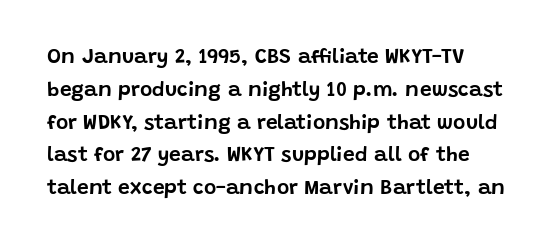
The lines sit at an ordinary, default distance from one another. Short note: letters normally spaced. Beneath every word, the page is bare. The type sits square on the baseline with zero lean.
